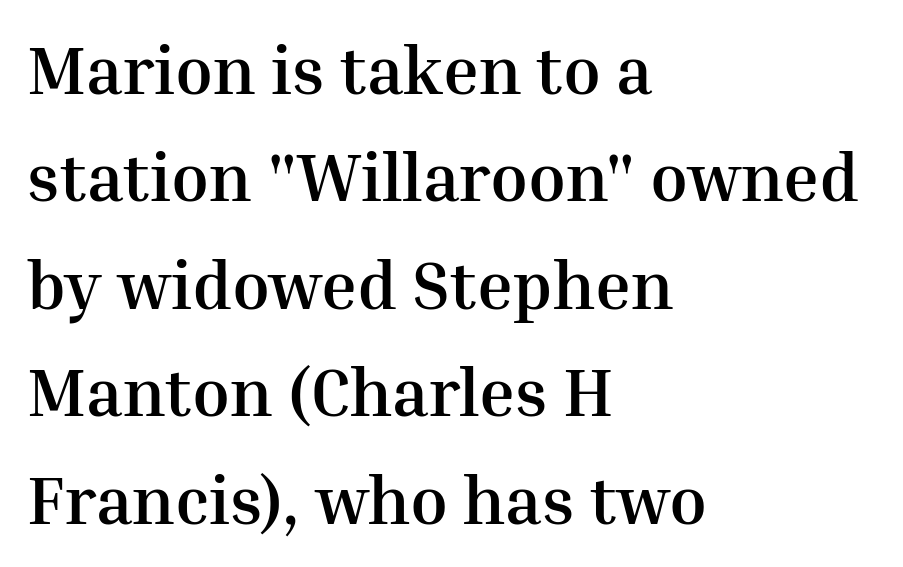
Q: Is the text bold? A: Yes.
Q: Is the text italic (slanted)? A: No, it is upright.
Q: Is the typeface a serif or a sans-serif typeface? A: Serif.
Q: Is the text underlined? A: No.
Q: How is the paragraph aligned? A: Left-aligned.
Q: Is the spacing between letters normal or unusually wide? A: Normal.
Q: Is the spacing between lines tight, normal or loose? A: Normal.
Q: Width (condensed, normal, or wide)? A: Normal.
Q: Stroke contrast? A: Medium.
Q: x-height? A: Medium.
Q: Monospaced? A: No.
